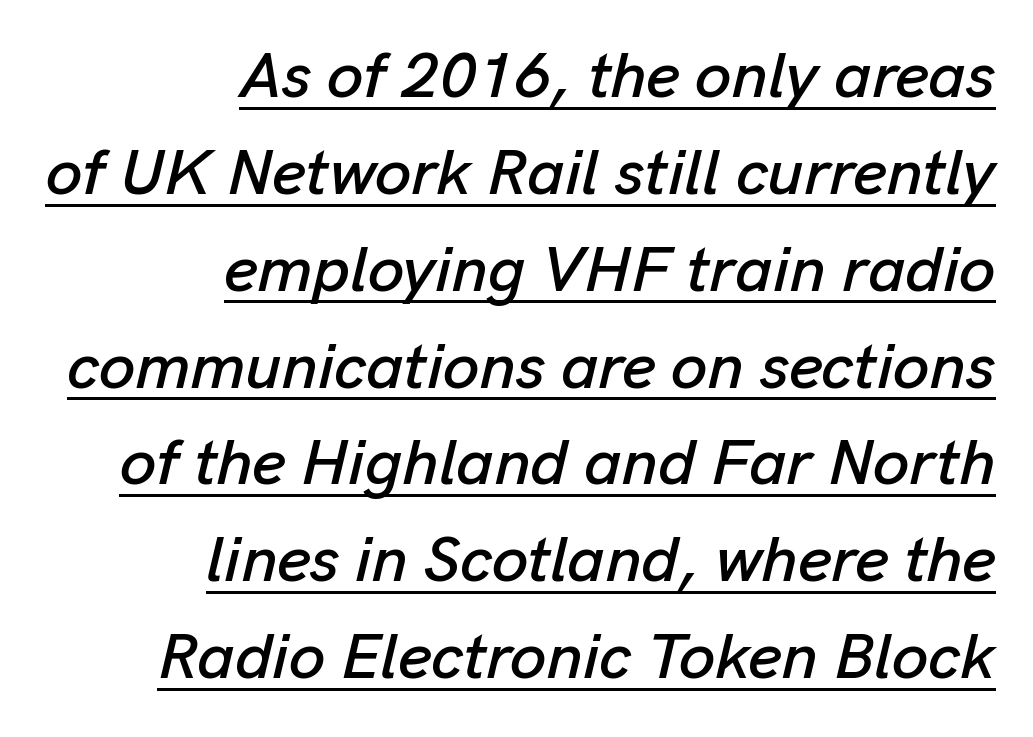
The image shows 65 px text type, italic (leaning right); set right-aligned, normal line spacing (1.49x), normal letter spacing, underlined; low stroke contrast and a medium x-height.
